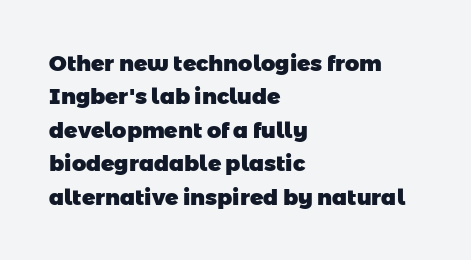
The image shows 22 px bold type; set left-aligned, normal line spacing (1.52x), normal letter spacing, not underlined.
